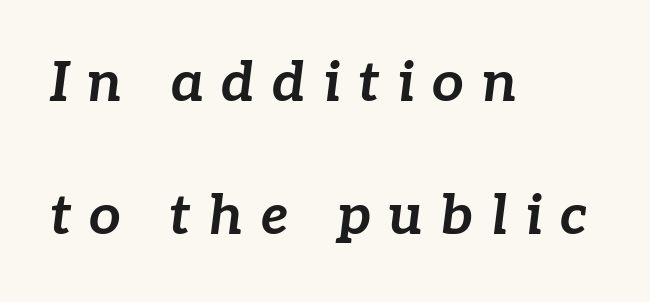
The setting favours the left margin, as ordinary paragraphs usually do. Leading is clearly above the norm, producing a sparse column. Caption: expanded tracking, letters set apart. The passage shown is emphatically bold.
